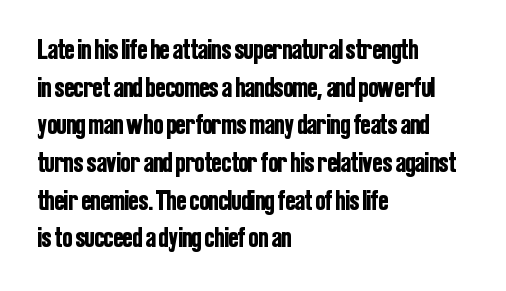
The letters advance in unequal steps, a hallmark of proportional type. The ragged edge is on the right, which tells us the setting is flush left. No extra tracking has been applied to these lines. The face used here is a sans, in the tradition of grotesques and geometrics. Nope, not italic — everything's standing straight.
